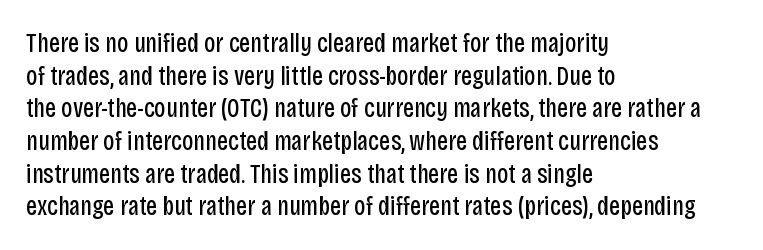
What stands out about the letter spacing? Nothing — it is the standard amount. This is not heavy type; no bold has been used. Just letters on the line, the space beneath them empty. Notice how the stems are strictly vertical — no italics here. This rendering uses left alignment, leaving the right contour irregular.
